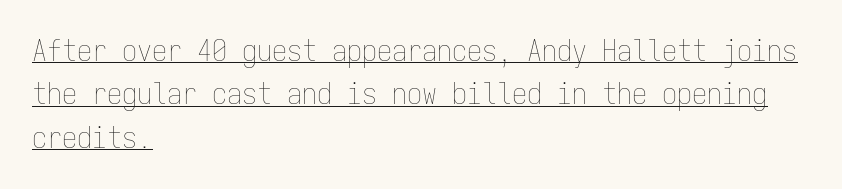
Q: Is the text bold? A: No.
Q: Is the text italic (slanted)? A: No, it is upright.
Q: Is the text underlined? A: Yes.
Q: How is the paragraph aligned? A: Left-aligned.
Q: Is the spacing between letters normal or unusually wide? A: Normal.
Q: Is the spacing between lines tight, normal or loose? A: Normal.
Q: Width (condensed, normal, or wide)? A: Condensed.
Q: Stroke contrast? A: Low.
Q: x-height? A: Medium.
Q: Monospaced? A: Yes.
